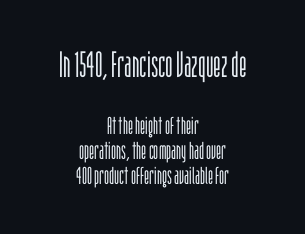
Q: Is the text bold? A: No.
Q: Is the text italic (slanted)? A: No, it is upright.
Q: Is the typeface a serif or a sans-serif typeface? A: Sans-serif.
Q: Is the text underlined? A: No.
Q: How is the paragraph aligned? A: Centered.
Q: Is the spacing between letters normal or unusually wide? A: Normal.
Q: Is the spacing between lines tight, normal or loose? A: Tight.
Q: Which block of text is set in a larger size, the first (top) or the second (bottom)? A: The first (top) one.
Q: Width (condensed, normal, or wide)? A: Condensed.
Q: Stroke contrast? A: Low.
Q: x-height? A: Large.
Q: Monospaced? A: No.
